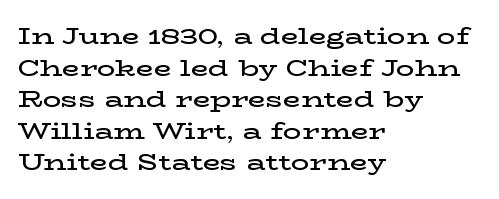
The image shows 23 px text type, upright; set left-aligned, normal line spacing (1.37x), normal letter spacing, not underlined.
